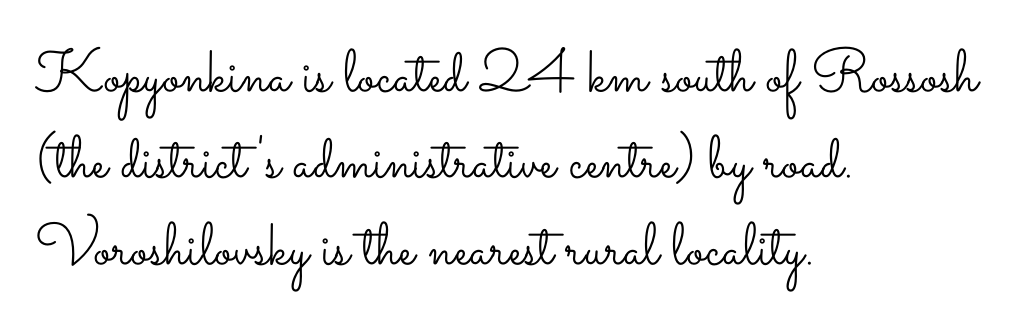
The image shows 60 px light, wide type; set left-aligned, normal line spacing (1.44x), normal letter spacing, not underlined; low stroke contrast and a small x-height.
